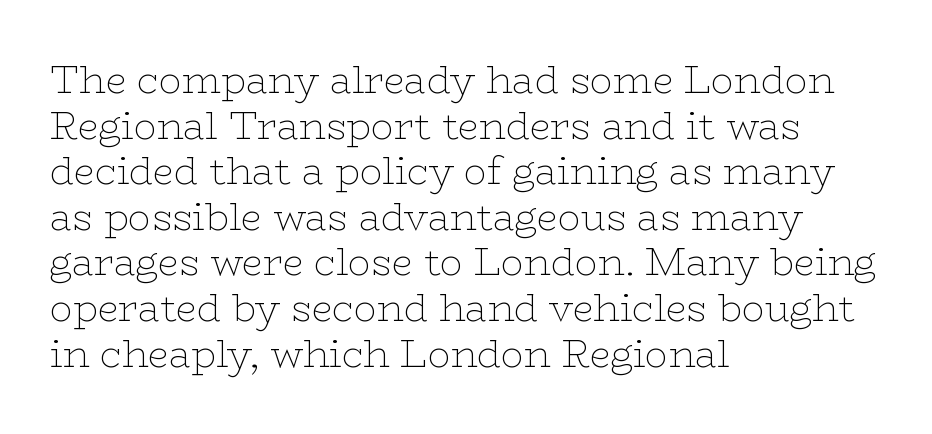
The image shows 38 px thin, wide serif type, upright; set left-aligned, line spacing 1.2x, normal letter spacing, not underlined; low stroke contrast and a medium x-height.
